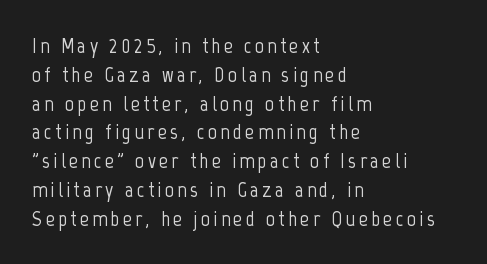
The image shows 22 px text type, upright; set left-aligned, normal line spacing (1.31x), not underlined.
